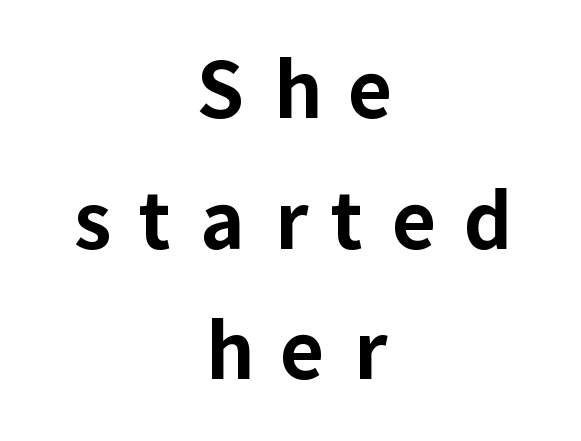
Q: Is the text bold? A: Yes.
Q: Is the text italic (slanted)? A: No, it is upright.
Q: Is the typeface a serif or a sans-serif typeface? A: Sans-serif.
Q: Is the text underlined? A: No.
Q: How is the paragraph aligned? A: Centered.
Q: Is the spacing between letters normal or unusually wide? A: Unusually wide.
Q: Width (condensed, normal, or wide)? A: Normal.
Q: Stroke contrast? A: Low.
Q: x-height? A: Medium.
Q: Monospaced? A: No.
